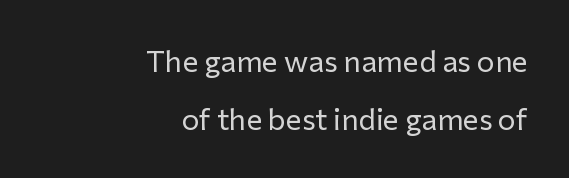
Q: Is the text bold? A: No.
Q: Is the text italic (slanted)? A: No, it is upright.
Q: Is the typeface a serif or a sans-serif typeface? A: Sans-serif.
Q: Is the text underlined? A: No.
Q: How is the paragraph aligned? A: Right-aligned.
Q: Is the spacing between letters normal or unusually wide? A: Normal.
Q: Is the spacing between lines tight, normal or loose? A: Loose.
Q: Width (condensed, normal, or wide)? A: Normal.
Q: Stroke contrast? A: Low.
Q: x-height? A: Medium.
Q: Monospaced? A: No.
